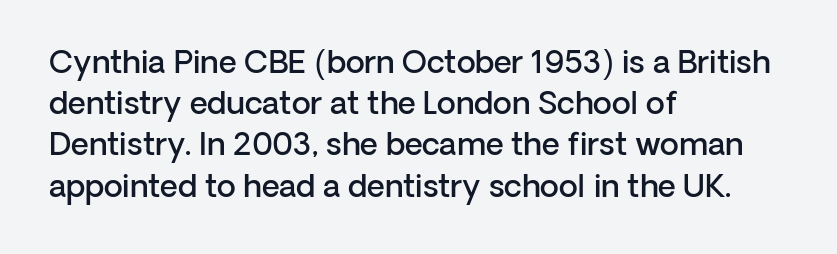
A typesetter would call this proportional, since set widths differ per character. The glyphs are unaccompanied by any horizontal stroke below them. This rendering uses left alignment, leaving the right contour irregular. This is the in-between weight designers call semibold or demi. Is there much room between lines? A standard amount, neither cramped nor airy. This sample uses an upright cut, with every glyph sitting square on the baseline.
